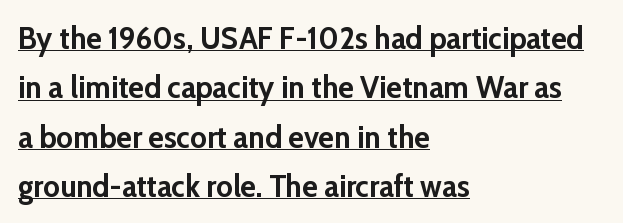
Compared with an ordinary text face, these strokes are far heavier — a full bold. Is the letter spacing exaggerated? No — it looks like the ordinary default. Emphasis is given by a line drawn under the lettering. The leading is moderate, giving the passage an even texture. The letters advance in unequal steps, a hallmark of proportional type.
